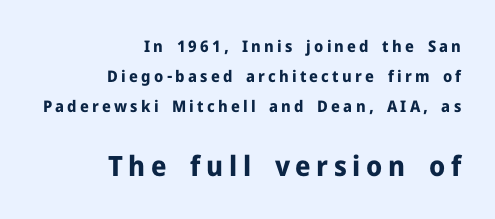
The image shows 28 px bold sans-serif type, upright; set right-aligned, line spacing 1.86x, unusually wide letter spacing (+0.2 em), not underlined; the second (bottom) block is 1.75x larger; low stroke contrast and a medium x-height.
